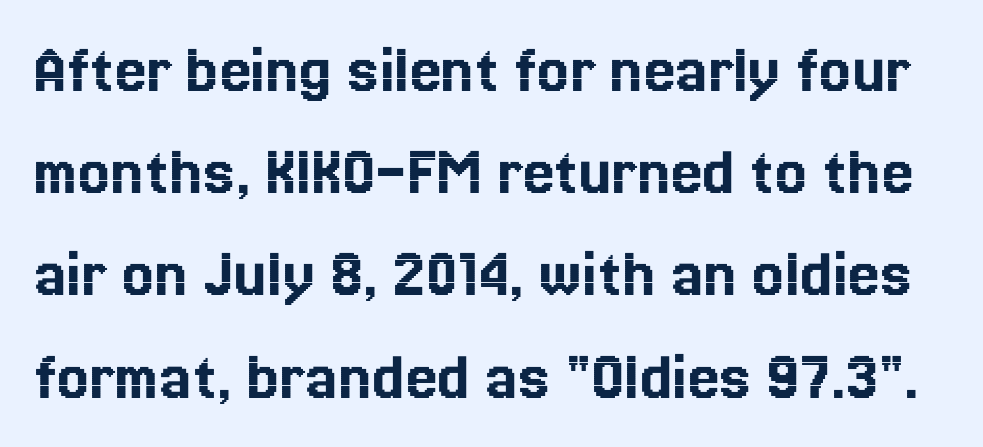
Students, note that the glyphs here touch the page at normal intervals. The rendering uses natural spacing where letterforms have individual widths. A roman cut, with each character standing at attention. This sample keeps an unexceptional amount of space between lines. Underlining? Definitely not there.
